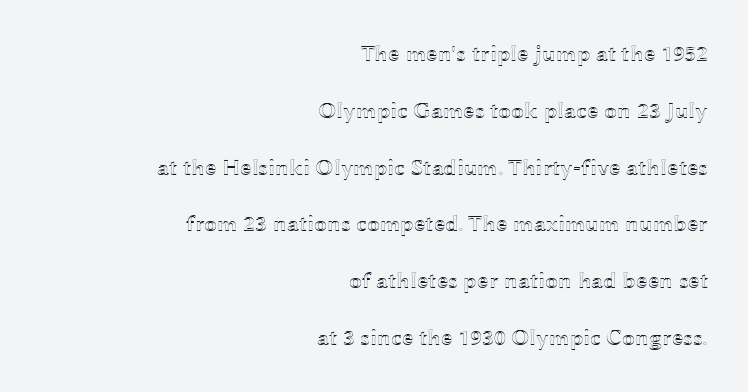
Q: Is the text italic (slanted)? A: No, it is upright.
Q: Is the text underlined? A: No.
Q: How is the paragraph aligned? A: Right-aligned.
Q: Is the spacing between letters normal or unusually wide? A: Normal.
Q: Is the spacing between lines tight, normal or loose? A: Loose.
